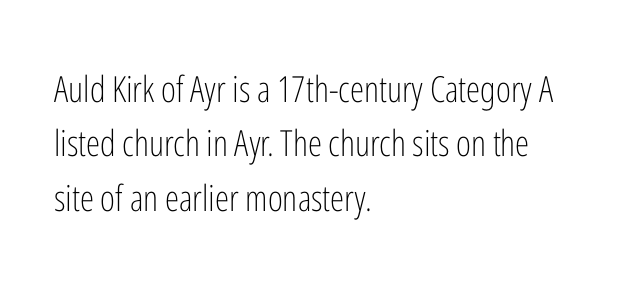
The image shows 36 px light, condensed sans-serif type, upright; set left-aligned, normal line spacing (1.51x), normal letter spacing, not underlined; low stroke contrast and a medium x-height.
